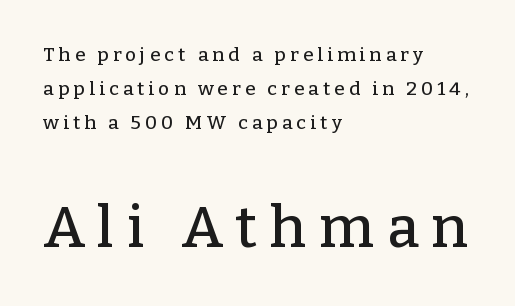
The image shows 58 px serif type, upright; set left-aligned, line spacing 1.8x, unusually wide letter spacing (+0.22 em), not underlined; the second (bottom) block is 3.05x larger; low stroke contrast and a medium x-height.
